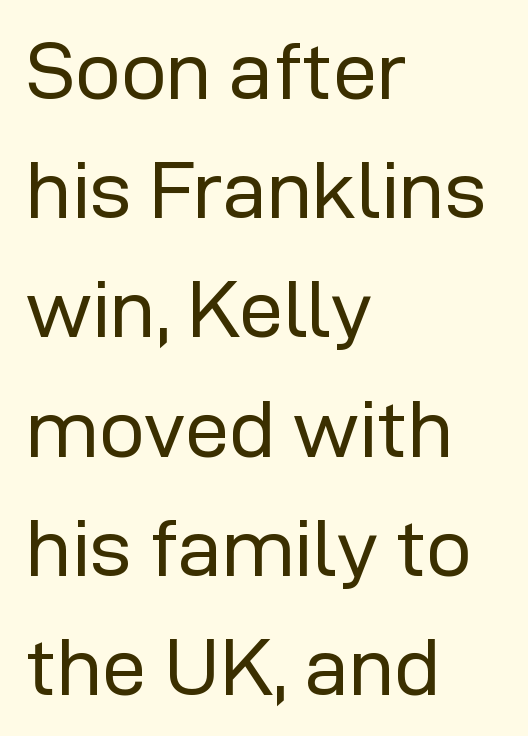
Rows of type keep a routine distance in the vertical direction. Plain, unruled lines of type. In terms of letterspacing, this is plain default setting. Visually the block forms a straight wall on the left and a jagged coastline on the right.
